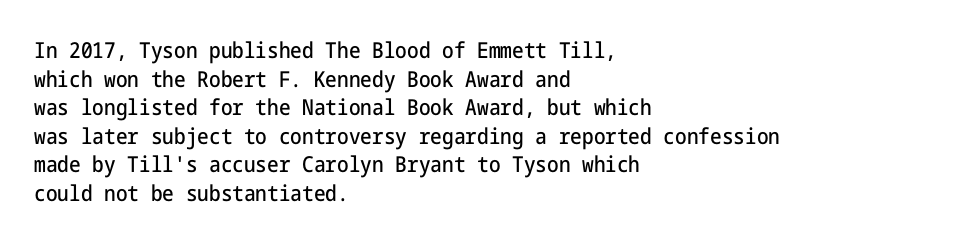
Q: Is the text italic (slanted)? A: No, it is upright.
Q: Is the text underlined? A: No.
Q: How is the paragraph aligned? A: Left-aligned.
Q: Is the spacing between letters normal or unusually wide? A: Normal.
Q: Is the spacing between lines tight, normal or loose? A: Normal.
